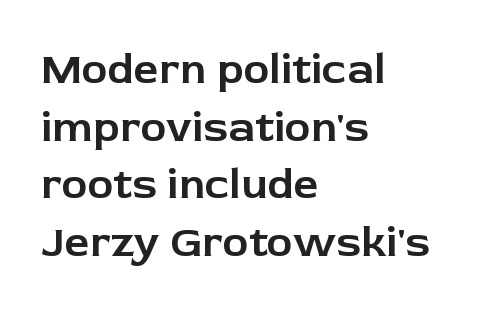
The image shows 44 px sans-serif type, upright; set left-aligned, normal line spacing (1.31x), normal letter spacing, not underlined; low stroke contrast and a medium x-height.
